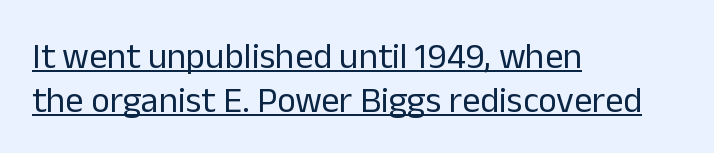
The image shows 36 px regular-weight sans-serif type, upright; set left-aligned, line spacing 1.21x, normal letter spacing, underlined; low stroke contrast and a medium x-height.
